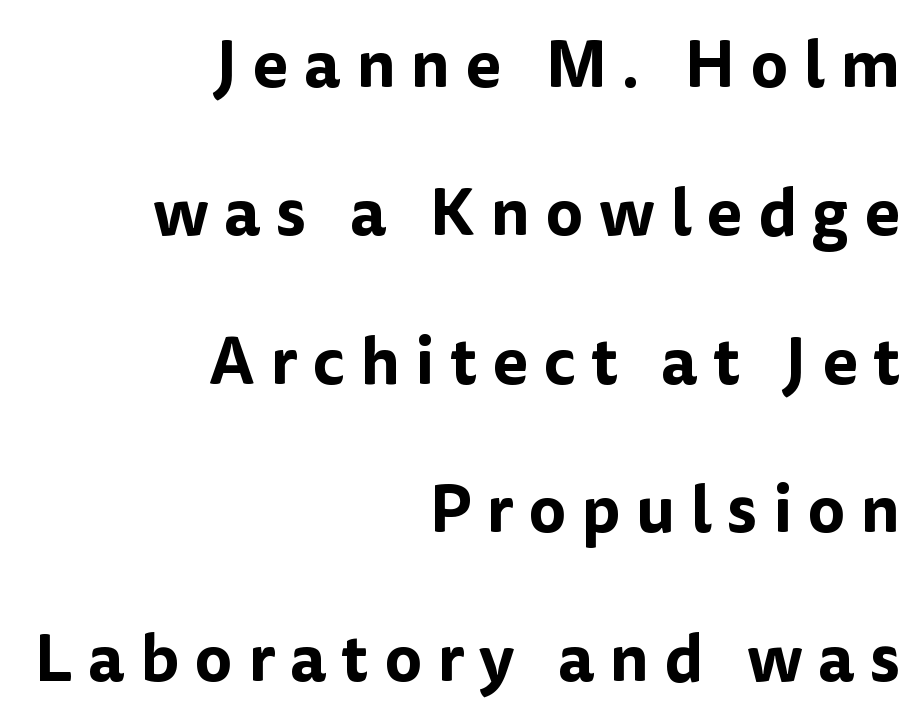
{"serif": "no", "italic": "no", "width": "normal", "stroke_contrast": "low", "x_height": "medium", "monospaced": "no", "underline": "no", "align": "right", "line_spacing": "loose", "line_spacing_ratio": 2.25, "letter_spacing": "wide", "letter_spacing_em": 0.23, "glyph_px": 66}
